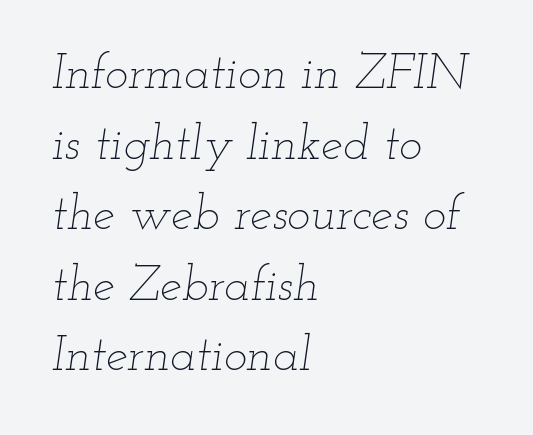
{"italic": "yes", "lean": "right", "slant_degrees": 12, "bold": "no", "weight": "thin", "width": "wide", "stroke_contrast": "low", "x_height": "small", "monospaced": "no", "underline": "no", "align": "left", "line_spacing": "normal", "line_spacing_ratio": 1.44, "letter_spacing": "normal", "letter_spacing_em": 0.0, "glyph_px": 49}
